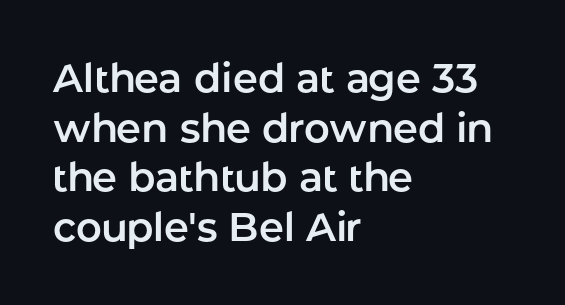
The passage shown is typed in a proportional face where columns would drift. Any mark beneath the type? The region is blank. The lines in this sample share a left origin and differ only in where they stop. Look at the bottom of the vertical strokes: they stop flat, with no serifs. Ascenders rise straight up at ninety degrees.
